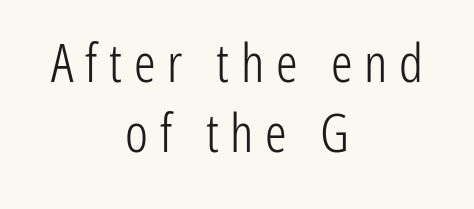
Q: Is the text bold? A: No.
Q: Is the text italic (slanted)? A: No, it is upright.
Q: Is the typeface a serif or a sans-serif typeface? A: Sans-serif.
Q: Is the text underlined? A: No.
Q: How is the paragraph aligned? A: Centered.
Q: Is the spacing between letters normal or unusually wide? A: Unusually wide.
Q: Is the spacing between lines tight, normal or loose? A: Normal.
Q: Width (condensed, normal, or wide)? A: Condensed.
Q: Stroke contrast? A: Low.
Q: x-height? A: Medium.
Q: Monospaced? A: No.
